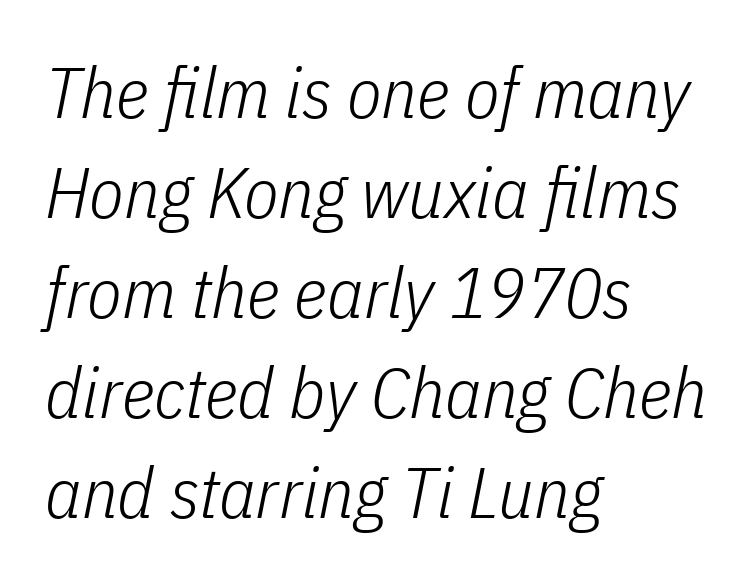
Q: Is the text bold? A: No.
Q: Is the text italic (slanted)? A: Yes, it leans right by about 11 degrees.
Q: Is the text underlined? A: No.
Q: How is the paragraph aligned? A: Left-aligned.
Q: Is the spacing between letters normal or unusually wide? A: Normal.
Q: Is the spacing between lines tight, normal or loose? A: Normal.
Q: Width (condensed, normal, or wide)? A: Condensed.
Q: Stroke contrast? A: Low.
Q: x-height? A: Medium.
Q: Monospaced? A: No.
